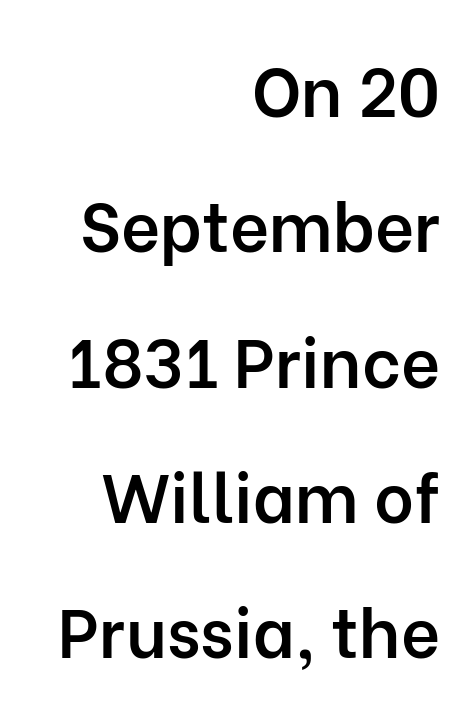
The image shows 68 px semibold sans-serif type, upright; set right-aligned, loose line spacing (1.99x), normal letter spacing, not underlined; low stroke contrast and a medium x-height.
